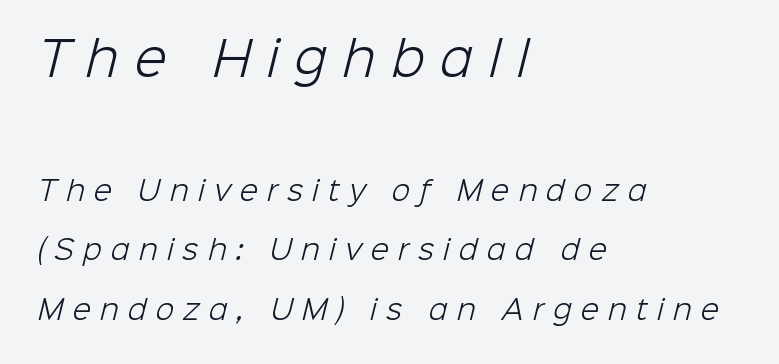
{"serif": "no", "bold": "no", "weight": "light", "width": "normal", "stroke_contrast": "low", "x_height": "medium", "monospaced": "no", "underline": "no", "align": "left", "line_spacing": "loose", "line_spacing_ratio": 2.2, "letter_spacing": "wide", "letter_spacing_em": 0.34, "larger_block": "first", "size_ratio": 1.74, "glyph_px": 47}
